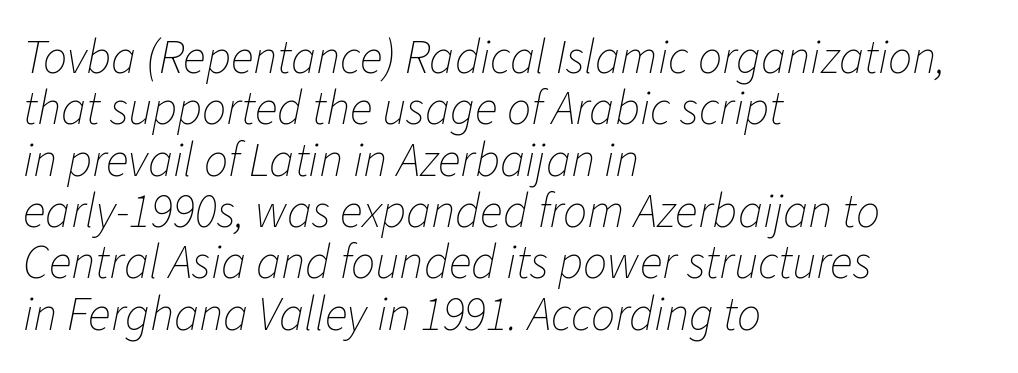
Q: Is the text bold? A: No.
Q: Is the text italic (slanted)? A: Yes, it leans right by about 11 degrees.
Q: Is the text underlined? A: No.
Q: How is the paragraph aligned? A: Left-aligned.
Q: Is the spacing between letters normal or unusually wide? A: Normal.
Q: Is the spacing between lines tight, normal or loose? A: Tight.
Q: Width (condensed, normal, or wide)? A: Normal.
Q: Stroke contrast? A: Low.
Q: x-height? A: Medium.
Q: Monospaced? A: No.
